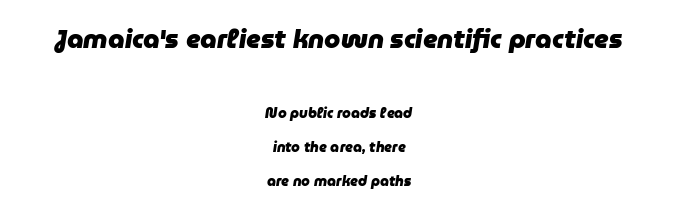
{"italic": "yes", "lean": "right", "slant_degrees": 9, "bold": "yes", "underline": "no", "align": "center", "line_spacing": "loose", "line_spacing_ratio": 2.41, "letter_spacing": "normal", "letter_spacing_em": 0.0, "larger_block": "first", "size_ratio": 1.86, "glyph_px": 26}
